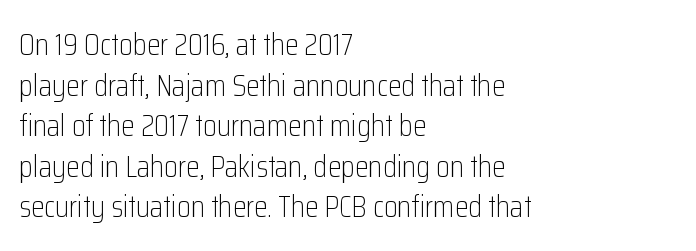
The image shows 31 px light, condensed sans-serif type, upright; set left-aligned, normal line spacing (1.31x), normal letter spacing, not underlined; low stroke contrast and a medium x-height.
